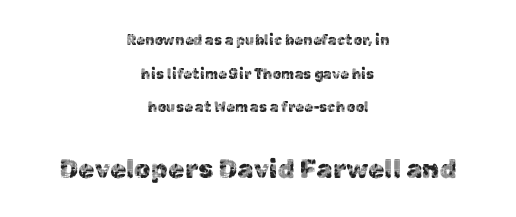
The block of text is sparse from top to bottom, with ample space between rows. How are the letters spaced? Ordinarily, with no added tracking. Check the space under the baseline: it is left empty. Ordinary non-slanted type is in use. The whitespace from short lines is split evenly between both sides.
